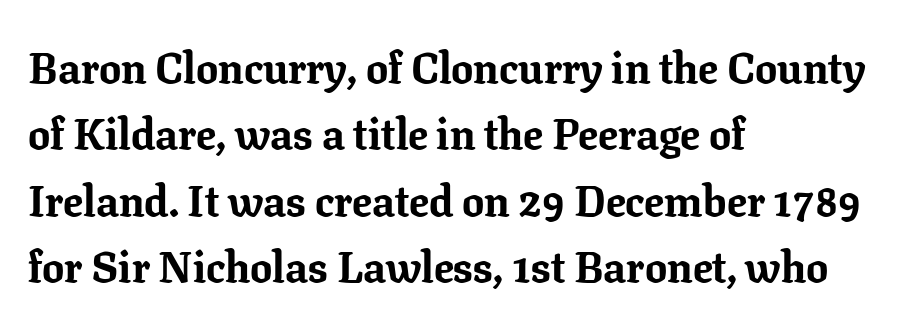
{"serif": "yes", "italic": "no", "bold": "yes", "weight": "bold", "width": "normal", "stroke_contrast": "low", "x_height": "medium", "monospaced": "no", "underline": "no", "align": "left", "line_spacing": "normal", "line_spacing_ratio": 1.51, "letter_spacing": "normal", "letter_spacing_em": 0.0, "glyph_px": 44}
